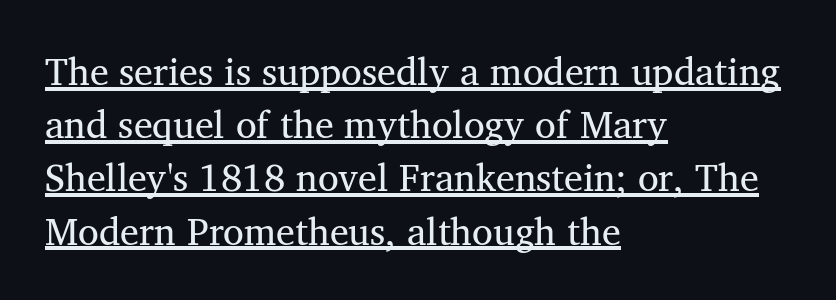
{"serif": "yes", "italic": "no", "bold": "no", "weight": "regular", "width": "normal", "stroke_contrast": "medium", "x_height": "medium", "monospaced": "no", "underline": "yes", "align": "left", "line_spacing": "normal", "line_spacing_ratio": 1.4, "letter_spacing": "normal", "letter_spacing_em": 0.0, "glyph_px": 38}
